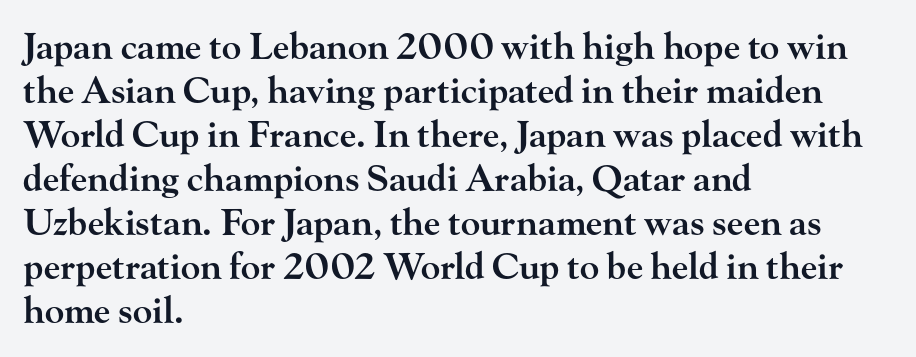
{"serif": "yes", "italic": "no", "bold": "semi", "weight": "semibold", "width": "wide", "stroke_contrast": "high", "x_height": "small", "monospaced": "no", "underline": "no", "align": "left", "line_spacing_ratio": 1.22, "letter_spacing": "normal", "letter_spacing_em": 0.0, "glyph_px": 36}
